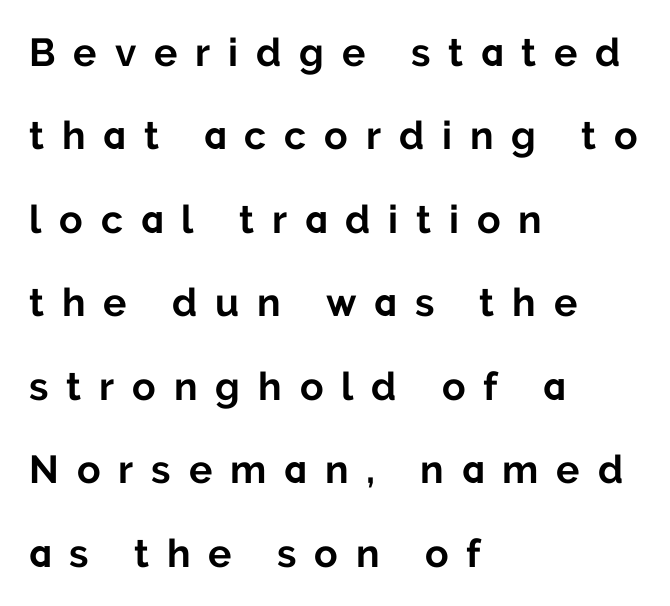
{"serif": "no", "italic": "no", "bold": "yes", "weight": "bold", "width": "normal", "stroke_contrast": "low", "x_height": "medium", "monospaced": "no", "underline": "no", "align": "left", "line_spacing": "loose", "line_spacing_ratio": 2.14, "letter_spacing": "wide", "letter_spacing_em": 0.46, "glyph_px": 39}
